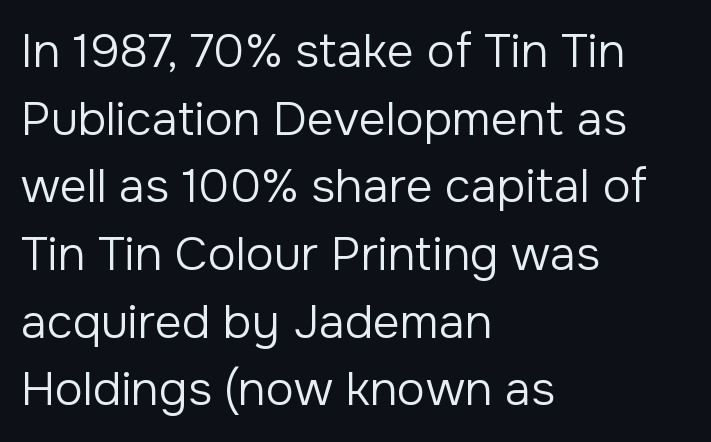
Counters stay open thanks to moderate or lighter strokes. Where is the straight margin? On the left. Descenders are the only things crossing below the line. The passage shown is typeset with a sans-serif family. A typesetter would call this zero additional tracking.
